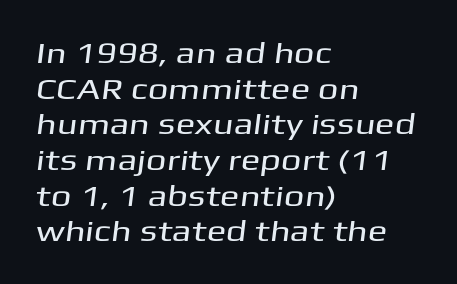
Q: Is the typeface a serif or a sans-serif typeface? A: Sans-serif.
Q: Is the text underlined? A: No.
Q: How is the paragraph aligned? A: Left-aligned.
Q: Is the spacing between letters normal or unusually wide? A: Normal.
Q: Width (condensed, normal, or wide)? A: Wide.
Q: Stroke contrast? A: Medium.
Q: x-height? A: Medium.
Q: Monospaced? A: No.
